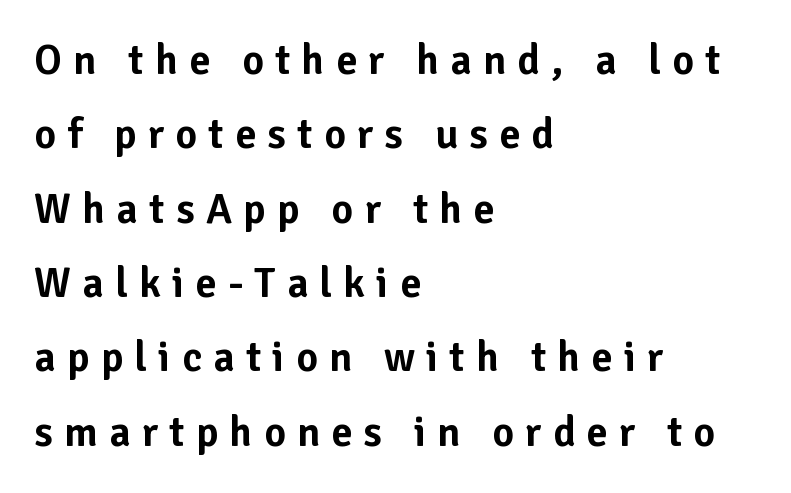
Q: Is the text italic (slanted)? A: No, it is upright.
Q: Is the typeface a serif or a sans-serif typeface? A: Sans-serif.
Q: Is the text underlined? A: No.
Q: How is the paragraph aligned? A: Left-aligned.
Q: Is the spacing between letters normal or unusually wide? A: Unusually wide.
Q: Width (condensed, normal, or wide)? A: Normal.
Q: Stroke contrast? A: Low.
Q: x-height? A: Medium.
Q: Monospaced? A: No.
